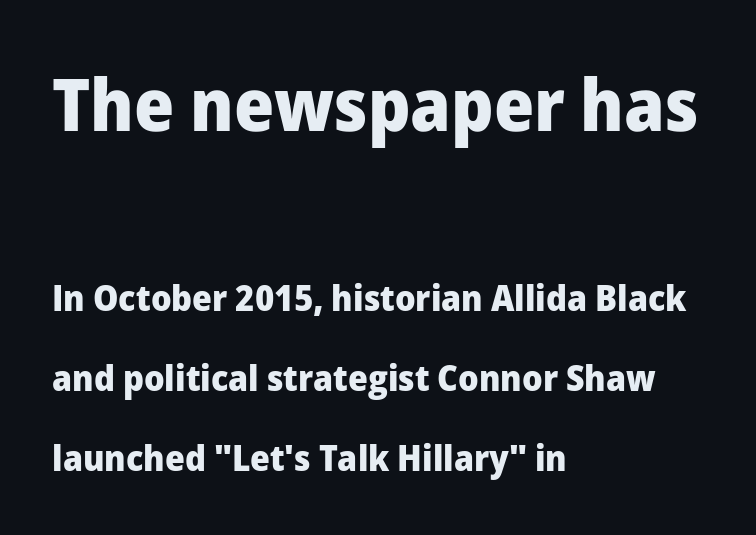
{"serif": "no", "italic": "no", "bold": "yes", "weight": "heavy", "width": "normal", "stroke_contrast": "low", "x_height": "medium", "monospaced": "no", "underline": "no", "align": "left", "line_spacing": "loose", "line_spacing_ratio": 2.22, "letter_spacing": "normal", "letter_spacing_em": 0.0, "larger_block": "first", "size_ratio": 2.03, "glyph_px": 73}
